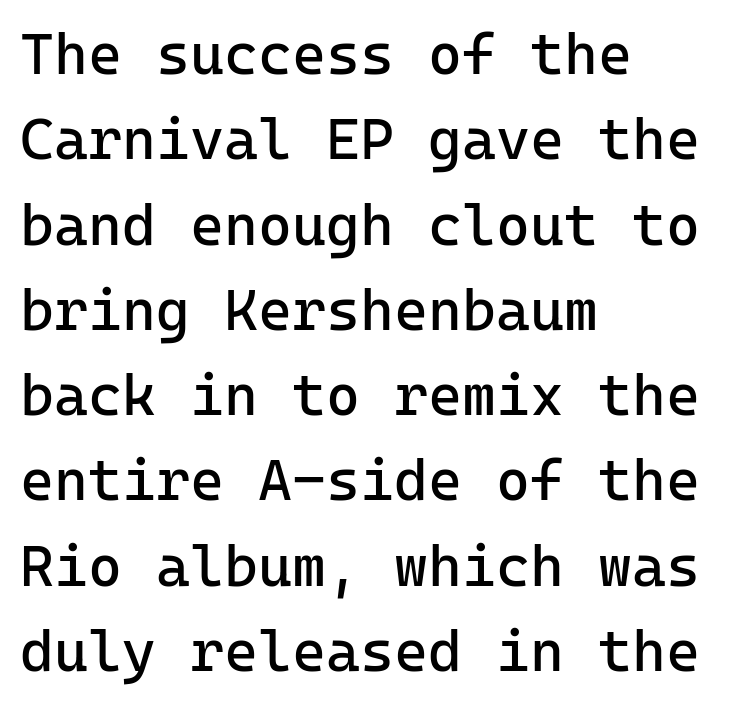
The image shows 58 px regular-weight sans-serif type, upright, monospaced; set left-aligned, normal line spacing (1.47x), normal letter spacing, not underlined; low stroke contrast and a medium x-height.
